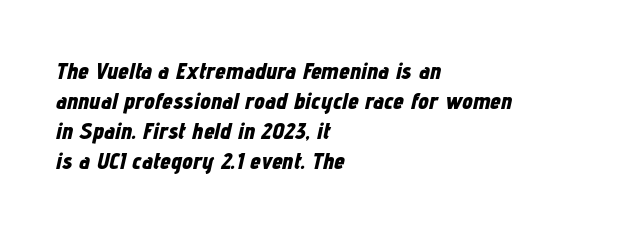
Q: Is the text bold? A: Yes.
Q: Is the text italic (slanted)? A: Yes, it leans right by about 12 degrees.
Q: Is the text underlined? A: No.
Q: How is the paragraph aligned? A: Left-aligned.
Q: Is the spacing between letters normal or unusually wide? A: Normal.
Q: Is the spacing between lines tight, normal or loose? A: Normal.
